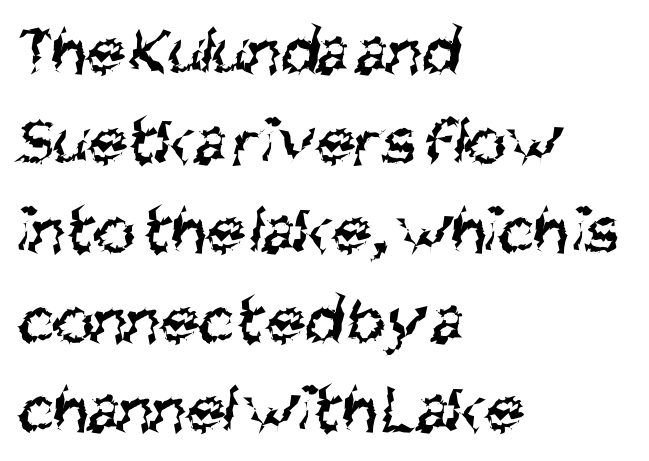
Q: Is the text bold? A: No.
Q: Is the typeface a serif or a sans-serif typeface? A: Sans-serif.
Q: Is the text underlined? A: No.
Q: How is the paragraph aligned? A: Left-aligned.
Q: Is the spacing between letters normal or unusually wide? A: Normal.
Q: Is the spacing between lines tight, normal or loose? A: Normal.
Q: Width (condensed, normal, or wide)? A: Condensed.
Q: Stroke contrast? A: Medium.
Q: x-height? A: Large.
Q: Monospaced? A: No.
